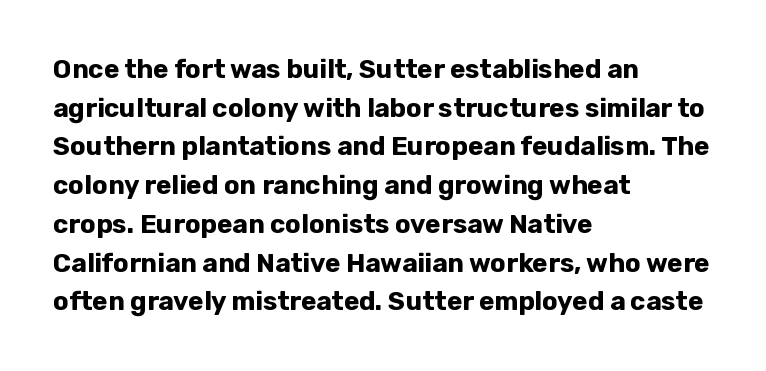
The image shows 26 px bold type, upright; set left-aligned, normal line spacing (1.49x), normal letter spacing, not underlined.
